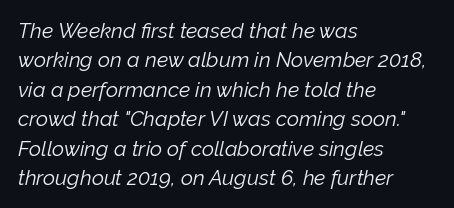
The image shows 21 px text type, italic (leaning right); set left-aligned, normal line spacing (1.4x), normal letter spacing, not underlined.
